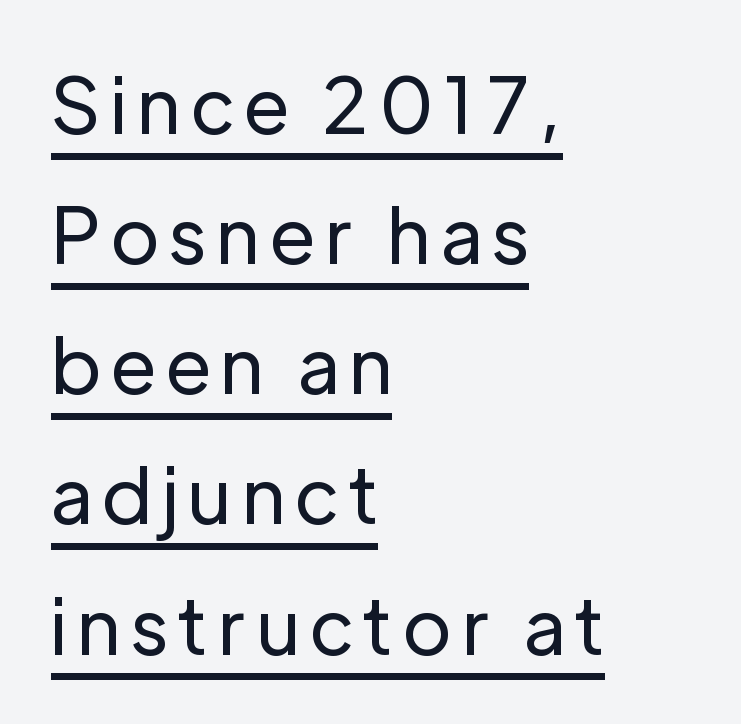
The image shows 77 px regular-weight sans-serif type, upright; set left-aligned, normal line spacing (1.69x), underlined; low stroke contrast and a medium x-height.
